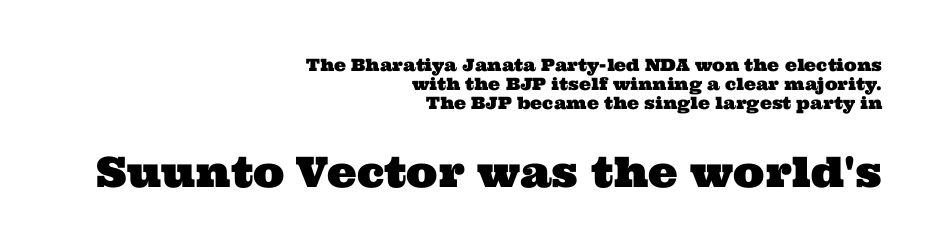
The image shows 42 px wide serif type; set right-aligned, tight line spacing (1.12x), normal letter spacing, not underlined; the second (bottom) block is 2.47x larger; medium stroke contrast and a medium x-height.
